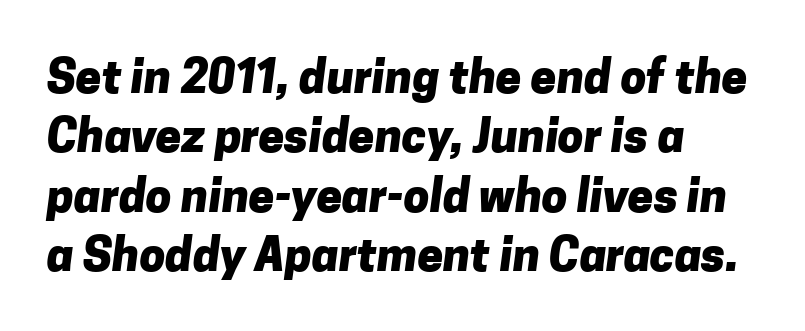
This is sans-serif lettering, the kind often seen on screens and signage. Plain, unruled lines of type. The rows are spaced the way most documents space them. These lines carry a lot of weight — the face is fully bold. Standard letterfit; no display-style spreading of the glyphs.
